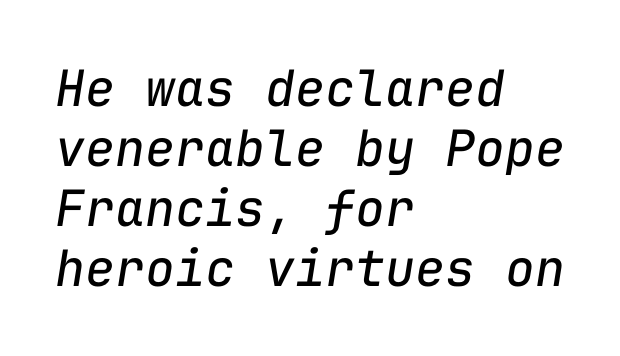
The image shows 50 px regular-weight type, italic (leaning right), monospaced; set left-aligned, line spacing 1.2x, normal letter spacing, not underlined; low stroke contrast and a medium x-height.
